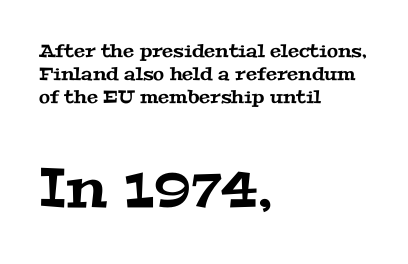
The image shows 55 px wide serif type; set left-aligned, normal line spacing (1.29x), normal letter spacing, not underlined; the second (bottom) block is 3.06x larger; medium stroke contrast and a medium x-height.
